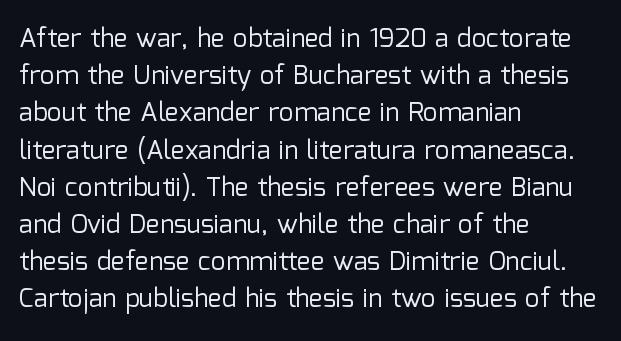
The image shows 26 px text type, upright; set left-aligned, normal line spacing (1.43x), normal letter spacing, not underlined.
